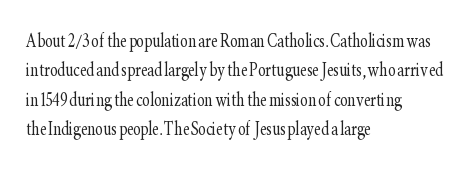
It's the straight-up-and-down kind of type. The face used here is rendered with its standard letterfit. The setting favours the left margin, as ordinary paragraphs usually do. This is not heavy type; no bold has been used. Interline gaps are of average width in this sample.
